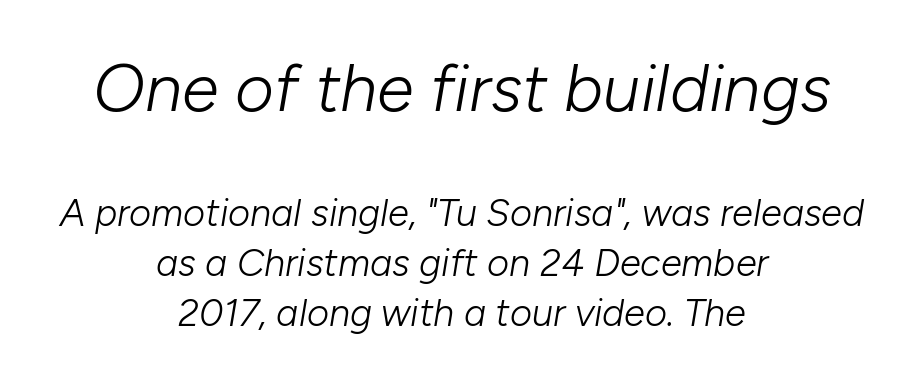
The leading is moderate, giving the passage an even texture. Does the bottom block carry the larger type? No, the top block does. Counters stay open thanks to moderate or lighter strokes. You could not count columns in this text — the font is proportionally spaced.
